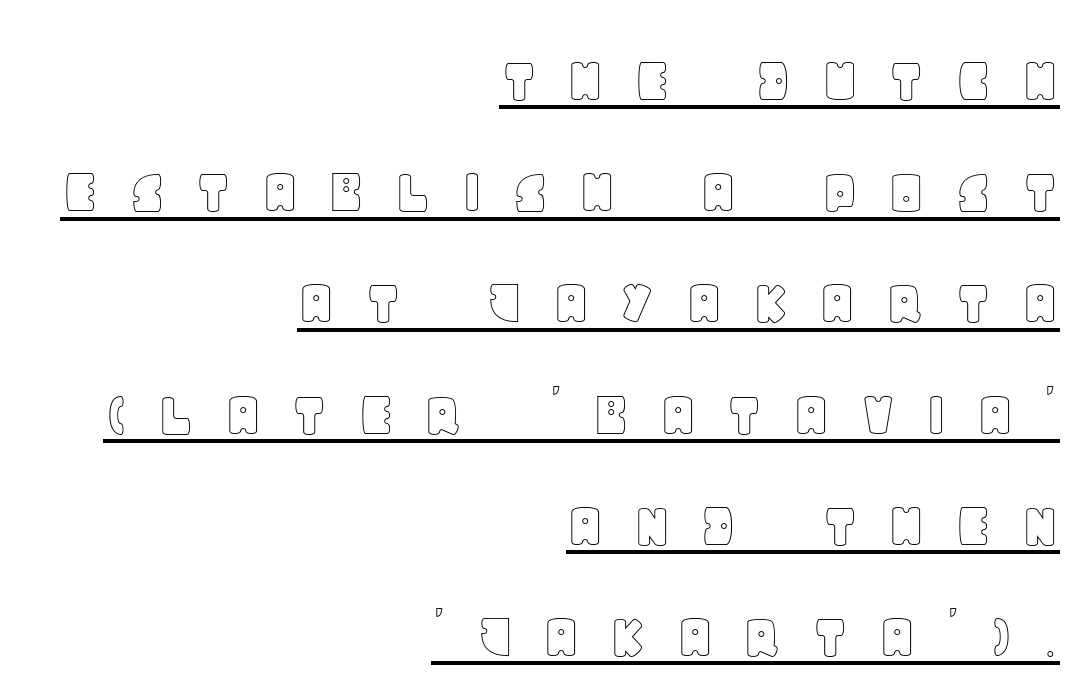
The image shows 67 px text type, upright; set right-aligned, normal line spacing (1.66x), unusually wide letter spacing (+0.42 em), underlined; a large x-height.
